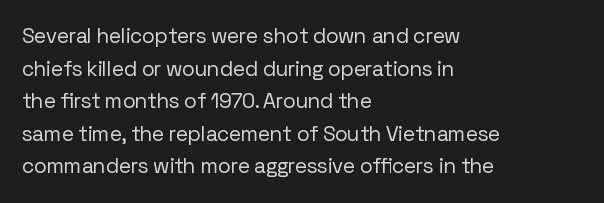
The image shows 21 px text type, upright; set left-aligned, normal line spacing (1.55x), normal letter spacing, not underlined.
